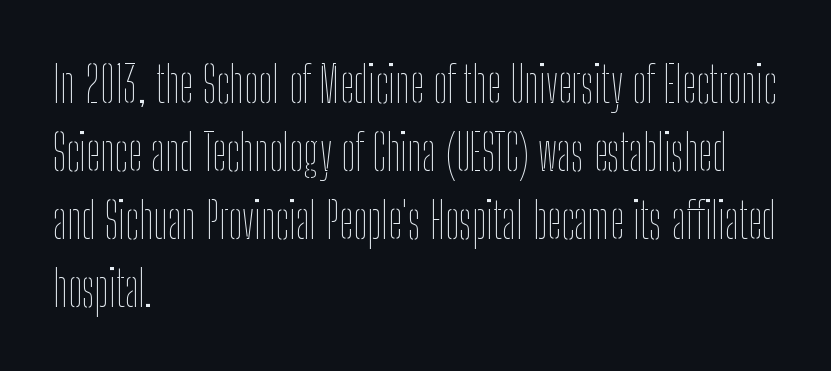
The image shows 50 px thin, condensed type, upright; set left-aligned, normal line spacing (1.36x), normal letter spacing, not underlined; low stroke contrast and a medium x-height.
